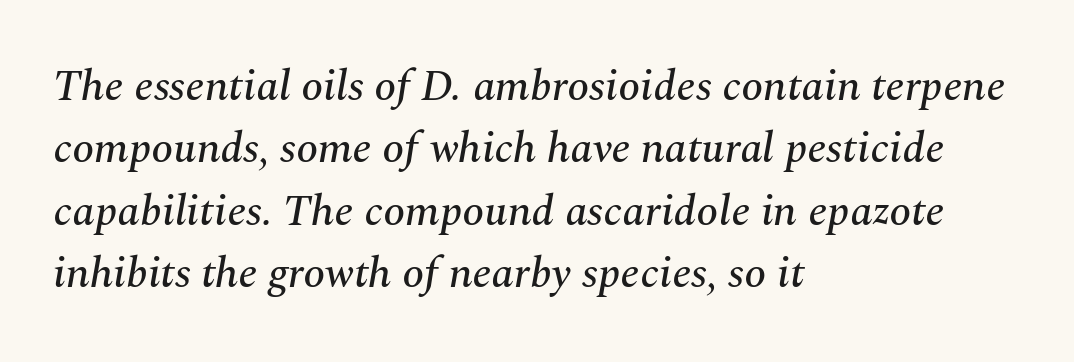
The image shows 44 px serif type, italic (leaning right); set left-aligned, normal line spacing (1.42x), normal letter spacing, not underlined; medium stroke contrast and a medium x-height.
